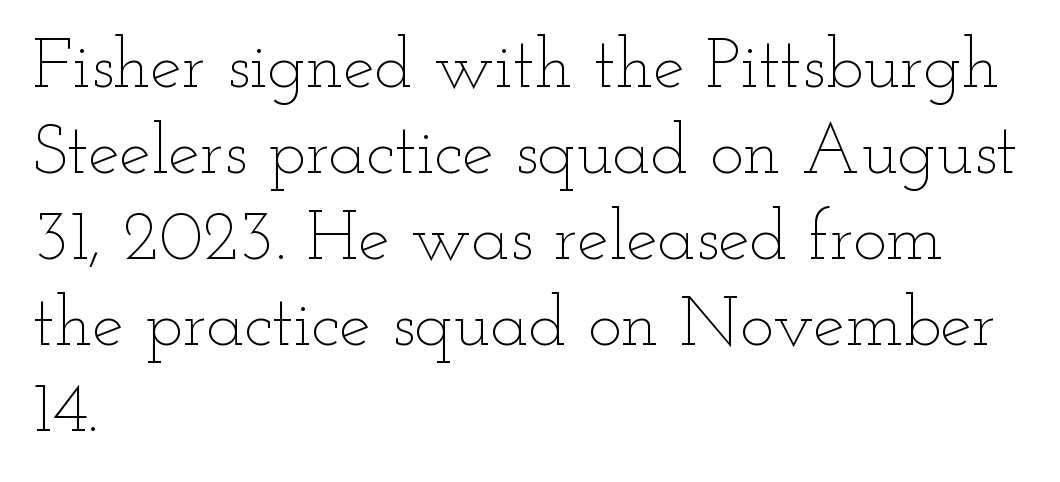
Think of a printed novel: that variable character pitch is what you see here. No extra tracking has been applied to these lines. The letters look calm and open, with moderate or lighter stems. Type without underlining. The type sits square on the baseline with zero lean. Left-aligned paragraph, ragged on the right.
